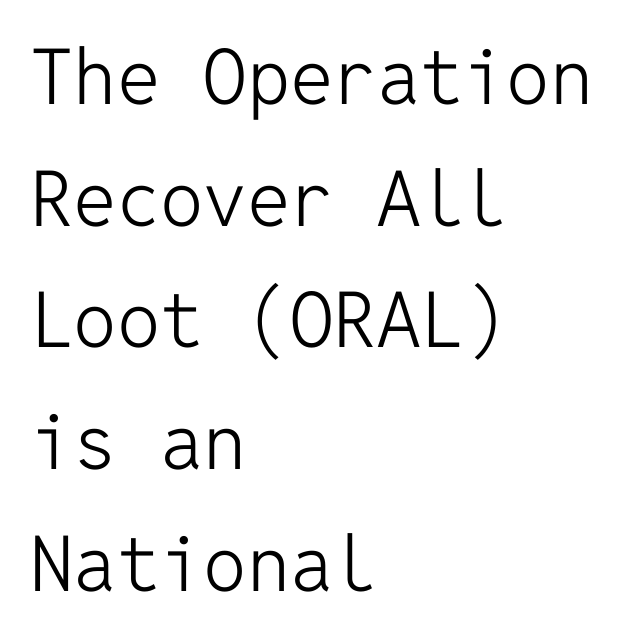
The lines are quadded left. Nothing unusual about the tracking: characters are spaced as the font intends. The space directly below the letters is spotless. I'd call this a sans setting — the letters go barefoot. A roman cut, with each character standing at attention.
